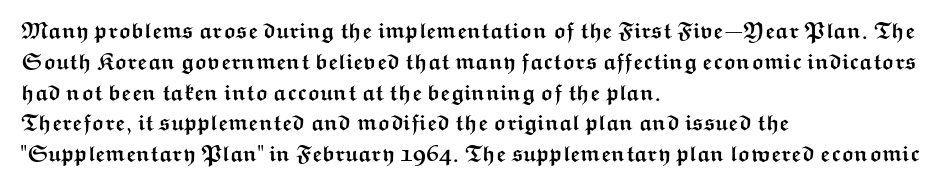
No italicization has been applied; the sample stays upright. The line-height multiplier appears to be the usual default. The face used here has the dense, thick strokes of a bold. Clear beneath every line of the passage. Each word holds together tightly as a unit, with standard inter-letter gaps. The typesetter chose a ragged-right arrangement here.
